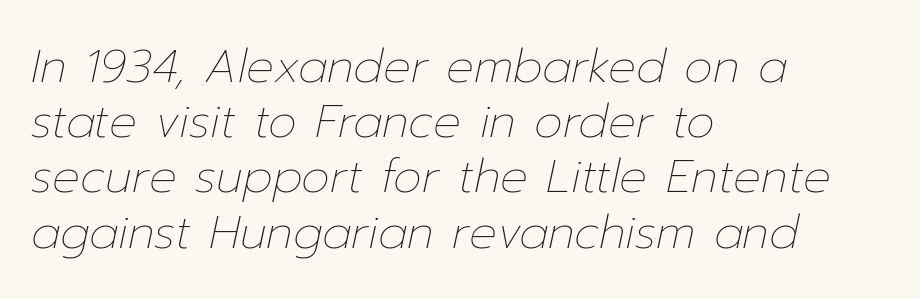
Nothing unusual about the tracking: characters are spaced as the font intends. This is not heavy type; no bold has been used. Casual observation: everything's shoved over to the left. A clean baseline with only descenders dipping below it. This sample uses an oblique cut, with every glyph tilted off the vertical. A typesetter would call this proportional, since set widths differ per character.
